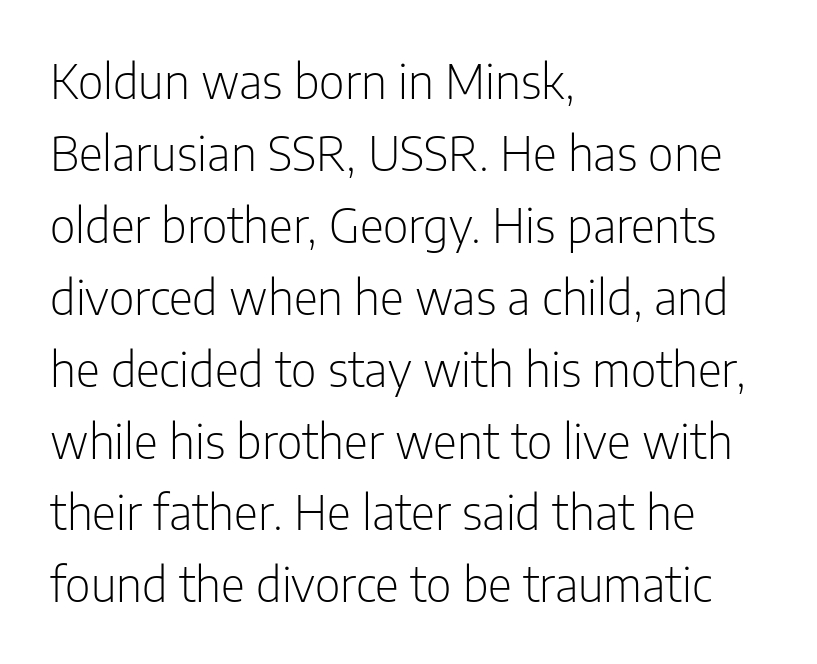
Q: Is the text bold? A: No.
Q: Is the text italic (slanted)? A: No, it is upright.
Q: Is the typeface a serif or a sans-serif typeface? A: Sans-serif.
Q: Is the text underlined? A: No.
Q: How is the paragraph aligned? A: Left-aligned.
Q: Is the spacing between letters normal or unusually wide? A: Normal.
Q: Is the spacing between lines tight, normal or loose? A: Normal.
Q: Width (condensed, normal, or wide)? A: Condensed.
Q: Stroke contrast? A: Low.
Q: x-height? A: Medium.
Q: Monospaced? A: No.
